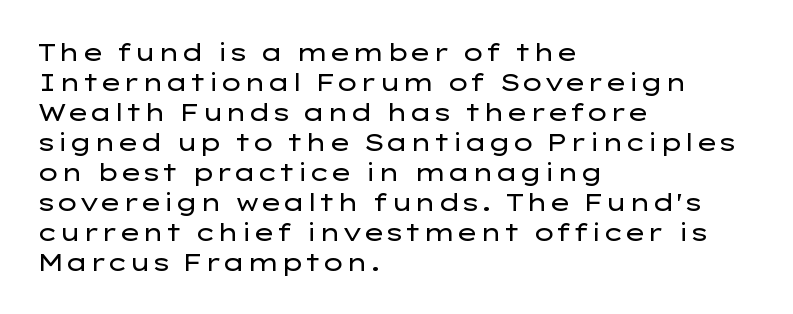
The image shows 24 px text type, upright; set left-aligned, normal line spacing (1.25x), normal letter spacing, not underlined.
